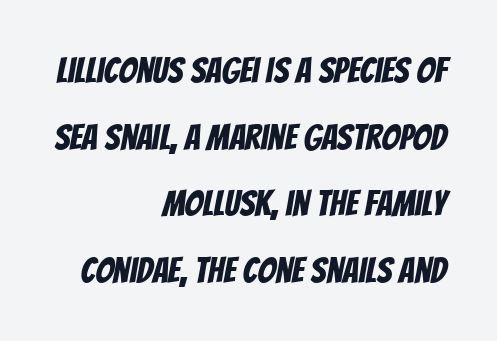
Q: Is the typeface a serif or a sans-serif typeface? A: Sans-serif.
Q: Is the text underlined? A: No.
Q: How is the paragraph aligned? A: Right-aligned.
Q: Is the spacing between letters normal or unusually wide? A: Normal.
Q: Width (condensed, normal, or wide)? A: Condensed.
Q: Stroke contrast? A: Low.
Q: x-height? A: Large.
Q: Monospaced? A: No.
